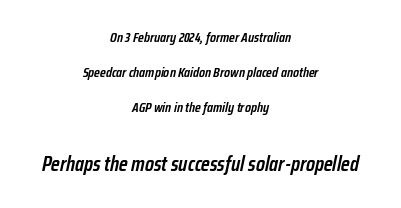
The image shows 21 px text type, italic (leaning right); set centered, loose line spacing (2.49x), normal letter spacing, not underlined; the second (bottom) block is 1.5x larger.
